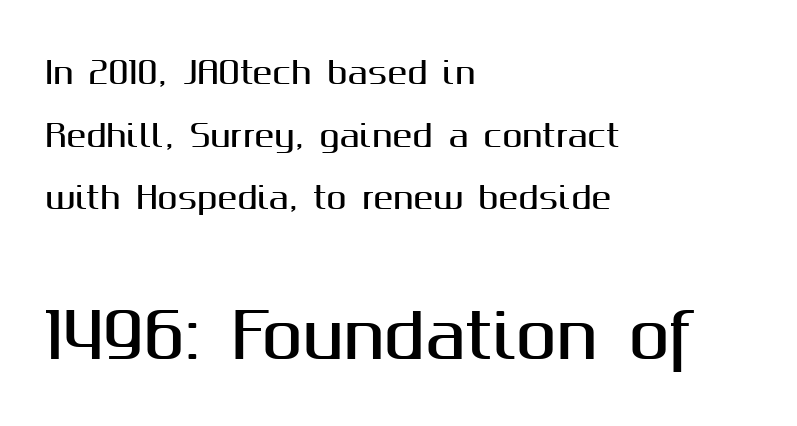
Is the lower block the larger one? Yes — the lower block carries the bigger type. Each letter keeps its own natural width here, so spacing adapts to shape. A roman cut, with each character standing at attention. Does the leading feel generous? Absolutely, it's lavish.
